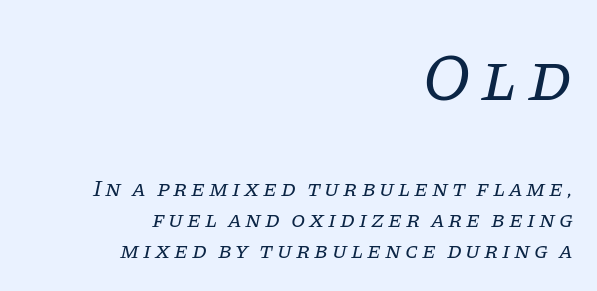
{"serif": "yes", "italic": "yes", "lean": "right", "slant_degrees": 11, "bold": "no", "weight": "regular", "width": "normal", "stroke_contrast": "low", "x_height": "large", "monospaced": "no", "underline": "no", "align": "right", "line_spacing": "normal", "line_spacing_ratio": 1.35, "larger_block": "first", "size_ratio": 2.96, "glyph_px": 68}
